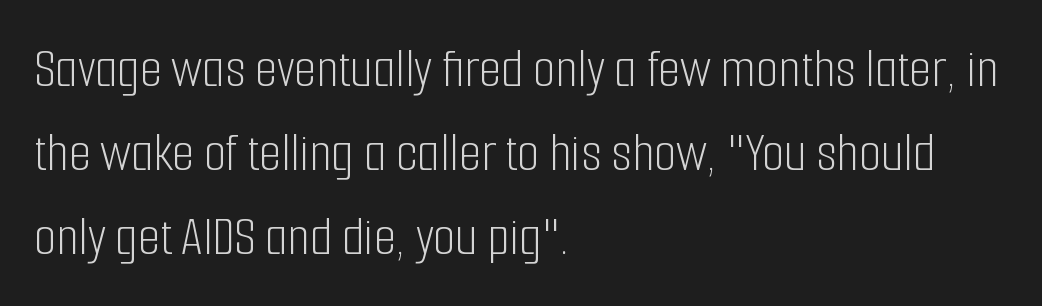
Descender tails drop into unmarked territory. This is roman type, the default non-slanted kind. No feet cap the strokes, marking this as sans-serif type. Teacher's note: observe the even left margin — that is flush-left alignment. The horizontal fit of the characters is conventional and even.
